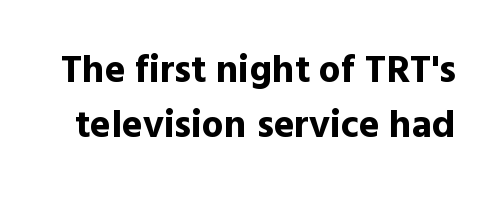
{"serif": "no", "italic": "no", "bold": "yes", "weight": "bold", "width": "normal", "x_height": "medium", "monospaced": "no", "underline": "no", "line_spacing": "normal", "line_spacing_ratio": 1.41, "letter_spacing": "normal", "letter_spacing_em": 0.0, "glyph_px": 39}
